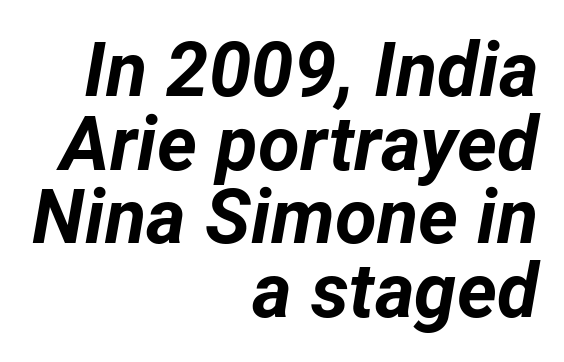
Any mark beneath the type? The region is blank. Varying glyph widths throughout — classic text-font behaviour. Is the letter spacing exaggerated? No — it looks like the ordinary default. Slanted lettering throughout.
